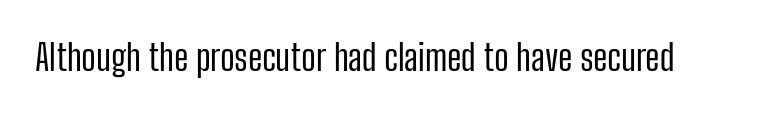
{"serif": "no", "italic": "no", "bold": "no", "weight": "regular", "width": "condensed", "stroke_contrast": "low", "x_height": "medium", "monospaced": "no", "underline": "no", "letter_spacing": "normal", "letter_spacing_em": 0.0, "glyph_px": 36}
